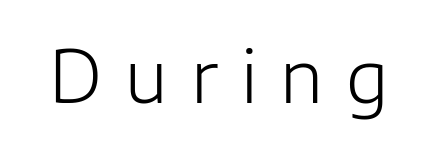
Q: Is the text bold? A: No.
Q: Is the text italic (slanted)? A: No, it is upright.
Q: Is the typeface a serif or a sans-serif typeface? A: Sans-serif.
Q: Is the text underlined? A: No.
Q: Is the spacing between letters normal or unusually wide? A: Unusually wide.
Q: Width (condensed, normal, or wide)? A: Normal.
Q: Stroke contrast? A: Low.
Q: x-height? A: Medium.
Q: Monospaced? A: No.
